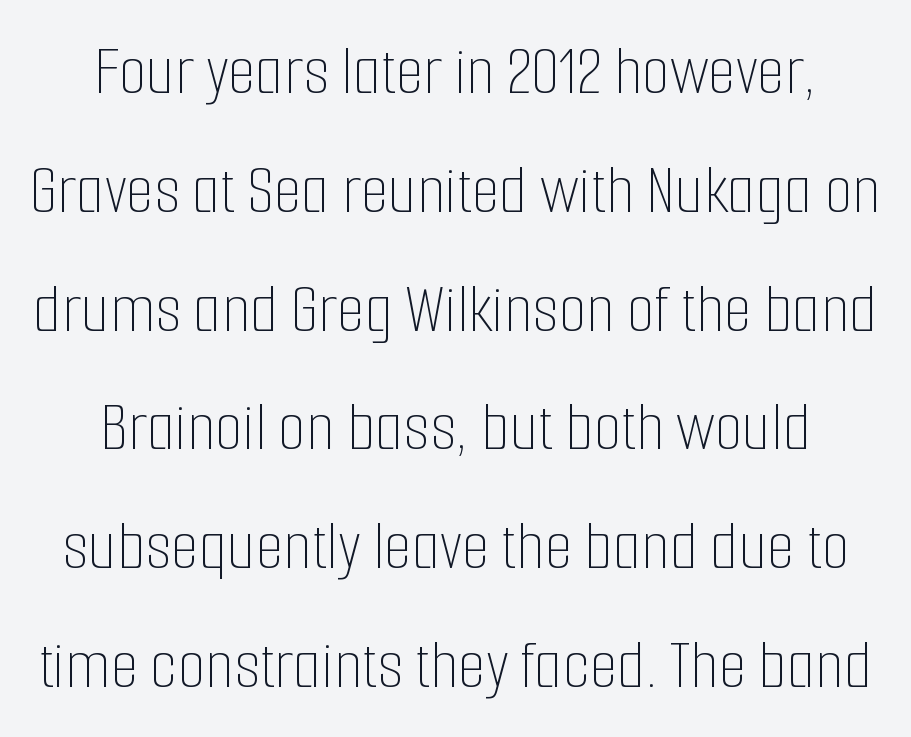
Q: Is the text bold? A: No.
Q: Is the text italic (slanted)? A: No, it is upright.
Q: Is the text underlined? A: No.
Q: How is the paragraph aligned? A: Centered.
Q: Is the spacing between letters normal or unusually wide? A: Normal.
Q: Is the spacing between lines tight, normal or loose? A: Normal.
Q: Width (condensed, normal, or wide)? A: Condensed.
Q: Stroke contrast? A: Low.
Q: x-height? A: Medium.
Q: Monospaced? A: No.
